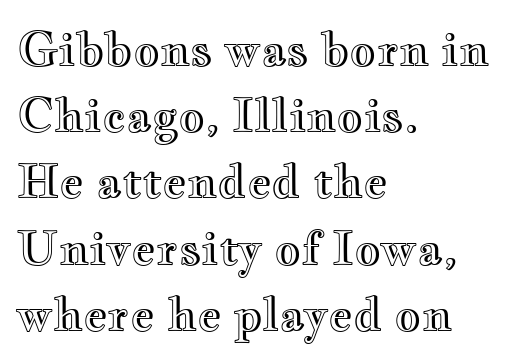
{"italic": "no", "width": "wide", "x_height": "small", "monospaced": "no", "underline": "no", "align": "left", "line_spacing": "normal", "line_spacing_ratio": 1.44, "letter_spacing": "normal", "letter_spacing_em": 0.0, "glyph_px": 46}
